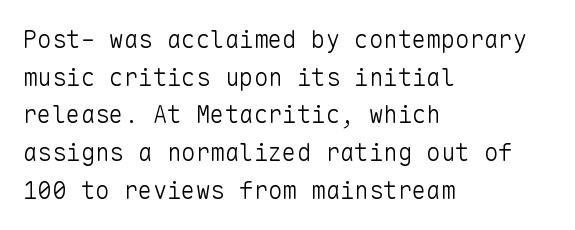
Q: Is the text bold? A: No.
Q: Is the text italic (slanted)? A: No, it is upright.
Q: Is the text underlined? A: No.
Q: How is the paragraph aligned? A: Left-aligned.
Q: Is the spacing between letters normal or unusually wide? A: Normal.
Q: Is the spacing between lines tight, normal or loose? A: Normal.
